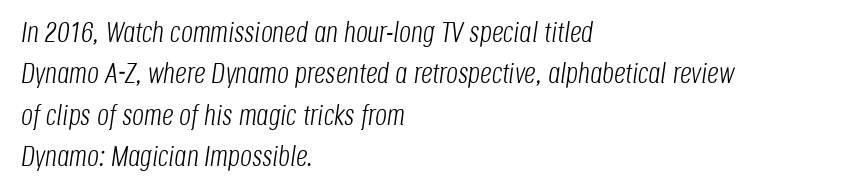
Lines of text with bare space underneath. Standard letterfit; no display-style spreading of the glyphs. Counters stay open thanks to moderate or lighter strokes. Reading down the block, your eye returns to a fixed left position each line. This sample keeps an unexceptional amount of space between lines. Proportional: the letters do not fall into vertical columns.
